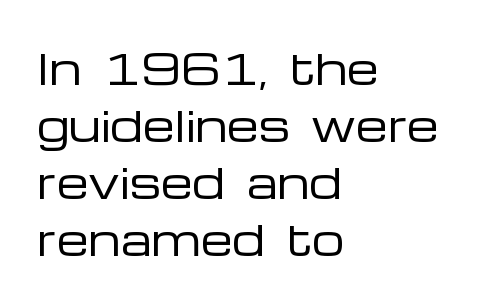
Heft: none added — not bold. In terms of leading, this rendering sits right in the middle. Every stem runs plumb, perpendicular to the baseline. No word sits above an underline. Default kerning and tracking; the words read as compact shapes. The paragraph shown leans on its left margin.
